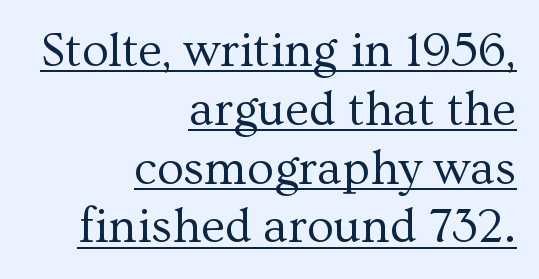
{"serif": "yes", "italic": "no", "bold": "no", "weight": "regular", "width": "normal", "stroke_contrast": "medium", "x_height": "medium", "monospaced": "no", "underline": "yes", "align": "right", "line_spacing_ratio": 1.2, "letter_spacing": "normal", "letter_spacing_em": 0.0, "glyph_px": 49}
